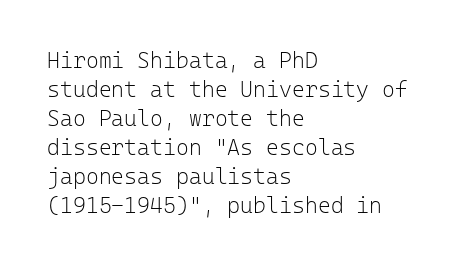
{"italic": "no", "bold": "no", "underline": "no", "align": "left", "line_spacing": "normal", "line_spacing_ratio": 1.32, "letter_spacing": "normal", "letter_spacing_em": 0.0, "glyph_px": 22}
